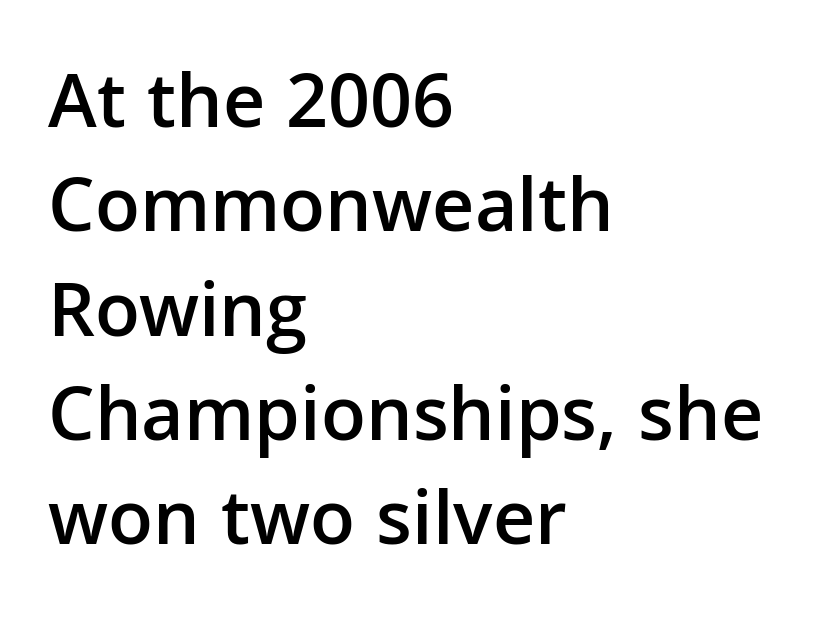
Q: Is the text bold? A: Semi-bold.
Q: Is the text italic (slanted)? A: No, it is upright.
Q: Is the typeface a serif or a sans-serif typeface? A: Sans-serif.
Q: Is the text underlined? A: No.
Q: How is the paragraph aligned? A: Left-aligned.
Q: Is the spacing between letters normal or unusually wide? A: Normal.
Q: Is the spacing between lines tight, normal or loose? A: Normal.
Q: Width (condensed, normal, or wide)? A: Normal.
Q: Stroke contrast? A: Low.
Q: x-height? A: Medium.
Q: Monospaced? A: No.
